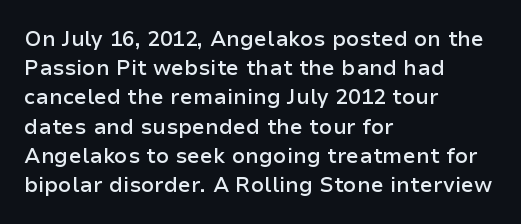
The face used here is a semibold: visibly heavier than regular, lighter than bold. Italic? Not at all — the glyphs are vertical. Default kerning and tracking; the words read as compact shapes. The paragraph shown leans on its left margin. Clear beneath every line of the passage.
